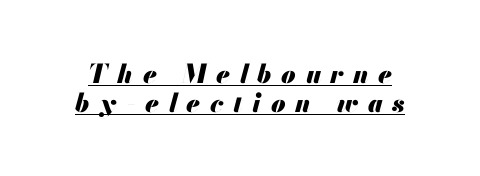
Q: Is the text bold? A: Yes.
Q: Is the text italic (slanted)? A: Yes, it leans right by about 13 degrees.
Q: Is the text underlined? A: Yes.
Q: Is the spacing between letters normal or unusually wide? A: Unusually wide.
Q: Is the spacing between lines tight, normal or loose? A: Tight.
